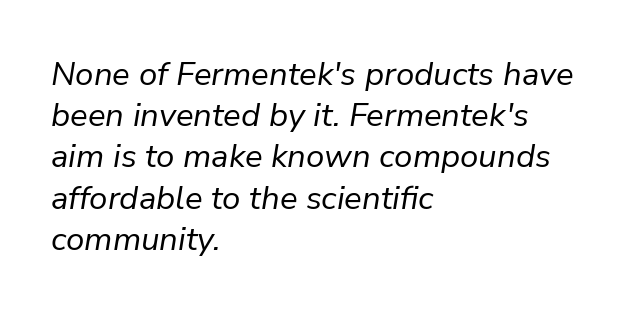
Q: Is the text bold? A: No.
Q: Is the text italic (slanted)? A: Yes, it leans right by about 9 degrees.
Q: Is the text underlined? A: No.
Q: How is the paragraph aligned? A: Left-aligned.
Q: Is the spacing between letters normal or unusually wide? A: Normal.
Q: Is the spacing between lines tight, normal or loose? A: Normal.
Q: Width (condensed, normal, or wide)? A: Normal.
Q: Stroke contrast? A: Low.
Q: x-height? A: Medium.
Q: Monospaced? A: No.
